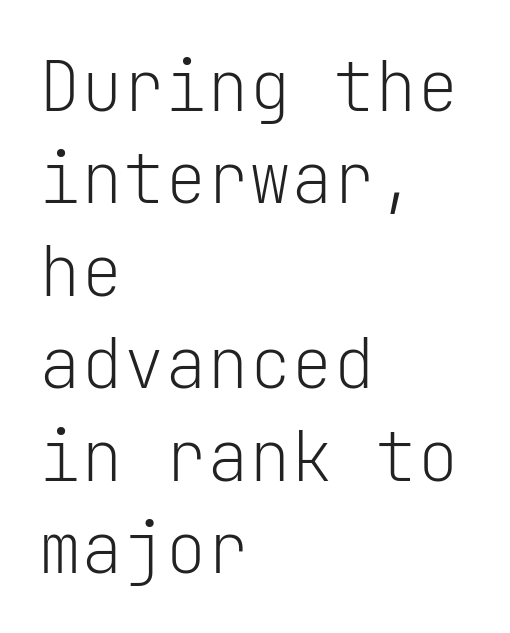
Q: Is the text bold? A: No.
Q: Is the text italic (slanted)? A: No, it is upright.
Q: Is the typeface a serif or a sans-serif typeface? A: Sans-serif.
Q: Is the text underlined? A: No.
Q: How is the paragraph aligned? A: Left-aligned.
Q: Is the spacing between letters normal or unusually wide? A: Normal.
Q: Is the spacing between lines tight, normal or loose? A: Normal.
Q: Width (condensed, normal, or wide)? A: Normal.
Q: Stroke contrast? A: Low.
Q: x-height? A: Medium.
Q: Monospaced? A: Yes.
